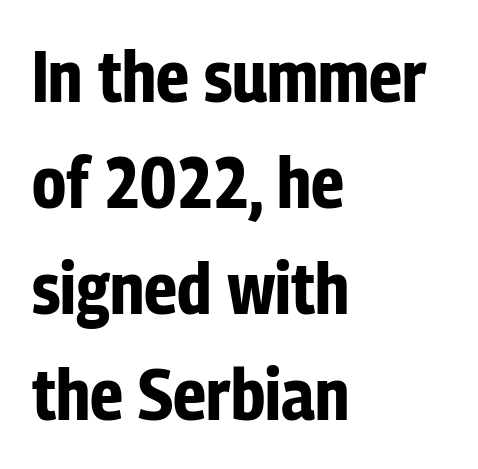
{"serif": "no", "italic": "no", "bold": "yes", "weight": "bold", "width": "condensed", "stroke_contrast": "low", "x_height": "medium", "monospaced": "no", "underline": "no", "align": "left", "line_spacing": "normal", "line_spacing_ratio": 1.47, "letter_spacing": "normal", "letter_spacing_em": 0.0, "glyph_px": 72}
